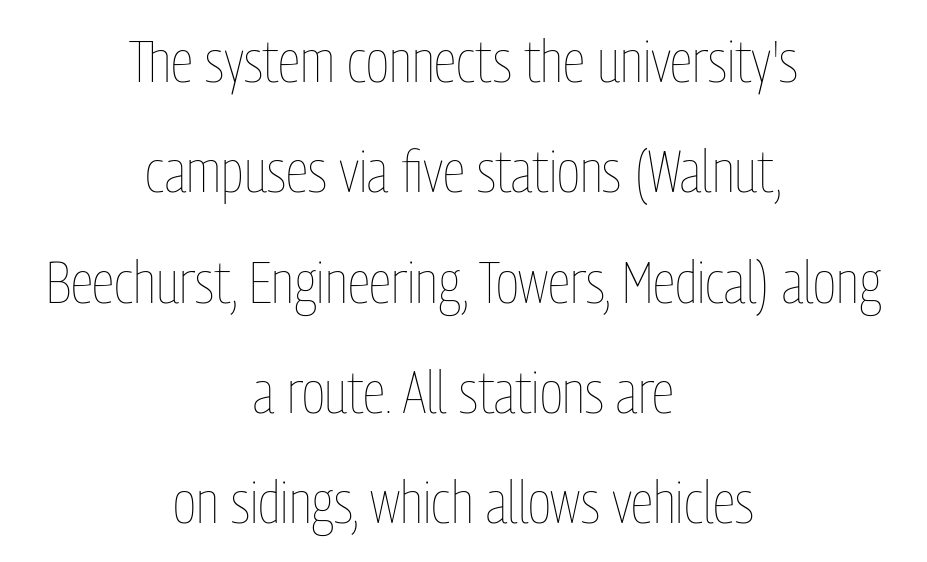
{"italic": "no", "bold": "no", "weight": "thin", "width": "condensed", "stroke_contrast": "low", "x_height": "medium", "monospaced": "no", "underline": "no", "align": "center", "line_spacing_ratio": 1.87, "letter_spacing": "normal", "letter_spacing_em": 0.0, "glyph_px": 59}
